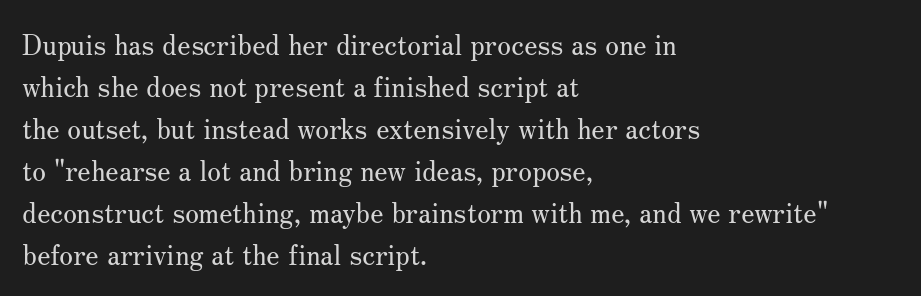
Q: Is the text bold? A: No.
Q: Is the text italic (slanted)? A: No, it is upright.
Q: Is the typeface a serif or a sans-serif typeface? A: Serif.
Q: Is the text underlined? A: No.
Q: How is the paragraph aligned? A: Left-aligned.
Q: Is the spacing between letters normal or unusually wide? A: Normal.
Q: Is the spacing between lines tight, normal or loose? A: Normal.
Q: Width (condensed, normal, or wide)? A: Normal.
Q: Stroke contrast? A: Medium.
Q: x-height? A: Small.
Q: Monospaced? A: No.
